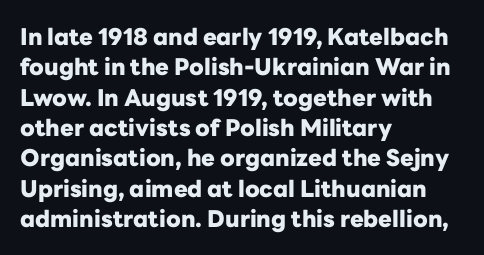
Q: Is the text bold? A: Yes.
Q: Is the text italic (slanted)? A: No, it is upright.
Q: Is the text underlined? A: No.
Q: How is the paragraph aligned? A: Left-aligned.
Q: Is the spacing between letters normal or unusually wide? A: Normal.
Q: Is the spacing between lines tight, normal or loose? A: Normal.
